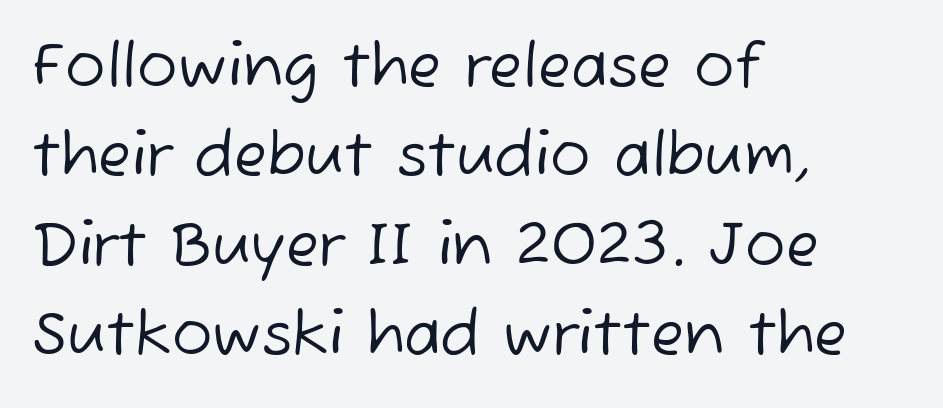
The image shows 60 px regular-weight sans-serif type; set left-aligned, normal line spacing (1.49x), normal letter spacing, not underlined; low stroke contrast and a medium x-height.
